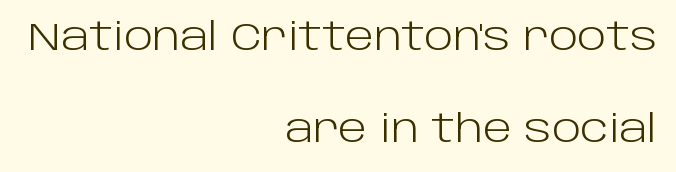
{"serif": "no", "italic": "no", "bold": "no", "weight": "light", "width": "normal", "stroke_contrast": "low", "x_height": "large", "monospaced": "no", "underline": "no", "align": "right", "line_spacing": "loose", "line_spacing_ratio": 2.43, "letter_spacing": "normal", "letter_spacing_em": 0.0, "glyph_px": 38}
